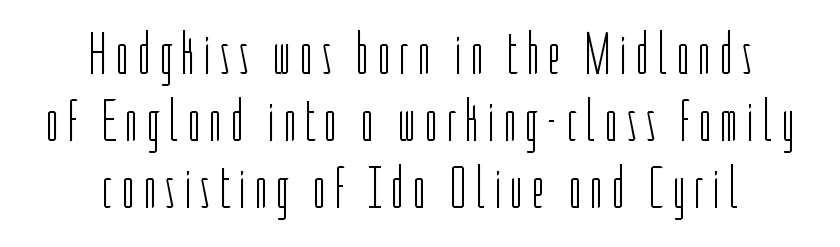
Q: Is the text bold? A: No.
Q: Is the text italic (slanted)? A: No, it is upright.
Q: Is the typeface a serif or a sans-serif typeface? A: Sans-serif.
Q: Is the text underlined? A: No.
Q: How is the paragraph aligned? A: Centered.
Q: Is the spacing between lines tight, normal or loose? A: Tight.
Q: Width (condensed, normal, or wide)? A: Condensed.
Q: Stroke contrast? A: Low.
Q: x-height? A: Medium.
Q: Monospaced? A: No.
